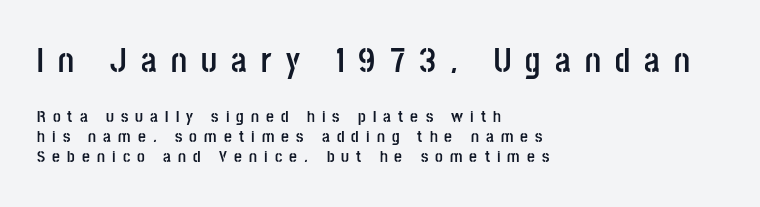
The image shows 34 px semibold, condensed sans-serif type, upright; set left-aligned, line spacing 1.17x, unusually wide letter spacing (+0.42 em), not underlined; the first (top) block is 2.0x larger; low stroke contrast and a large x-height.
